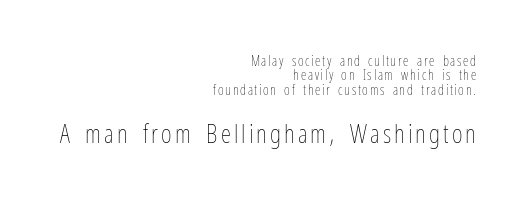
Q: Is the text bold? A: No.
Q: Is the text italic (slanted)? A: No, it is upright.
Q: Is the text underlined? A: No.
Q: How is the paragraph aligned? A: Right-aligned.
Q: Is the spacing between lines tight, normal or loose? A: Tight.
Q: Which block of text is set in a larger size, the first (top) or the second (bottom)? A: The second (bottom) one.
